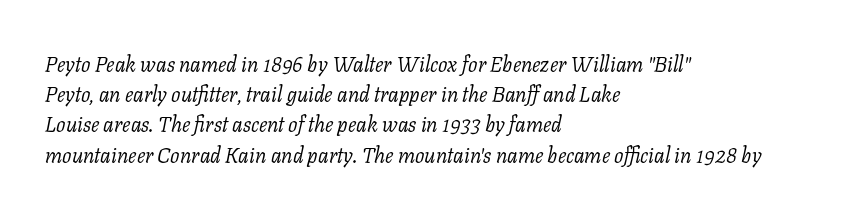
The letterforms sit shoulder to shoulder at normal distance. The weight tops out at a normal text grade. Vertical spacing — default. This sample is left-justified, so line endings fall wherever the words run out. Rendered with sloped, italic letterforms. The space beneath each line is pristine and unruled.
